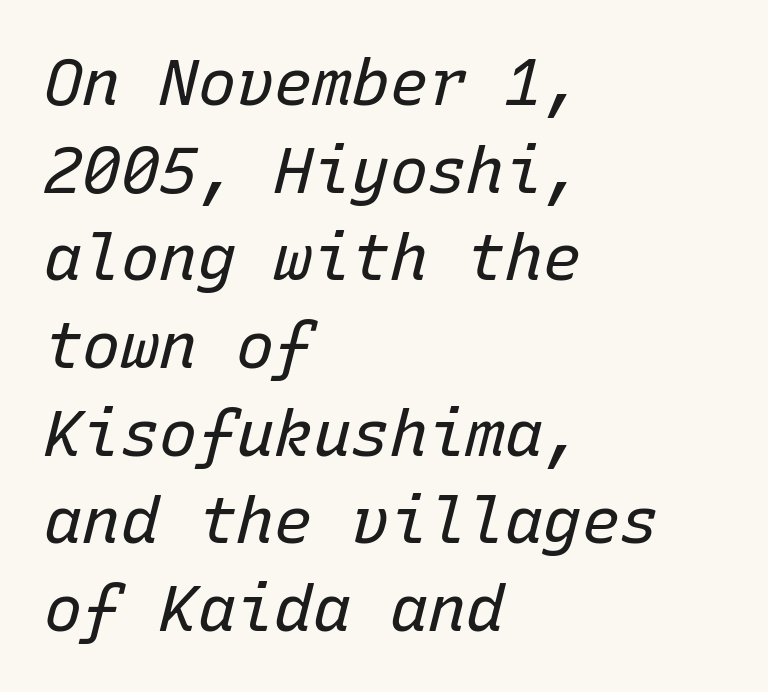
Q: Is the text bold? A: No.
Q: Is the text italic (slanted)? A: Yes, it leans right by about 15 degrees.
Q: Is the text underlined? A: No.
Q: How is the paragraph aligned? A: Left-aligned.
Q: Is the spacing between letters normal or unusually wide? A: Normal.
Q: Is the spacing between lines tight, normal or loose? A: Normal.
Q: Width (condensed, normal, or wide)? A: Normal.
Q: Stroke contrast? A: Low.
Q: x-height? A: Medium.
Q: Monospaced? A: Yes.
